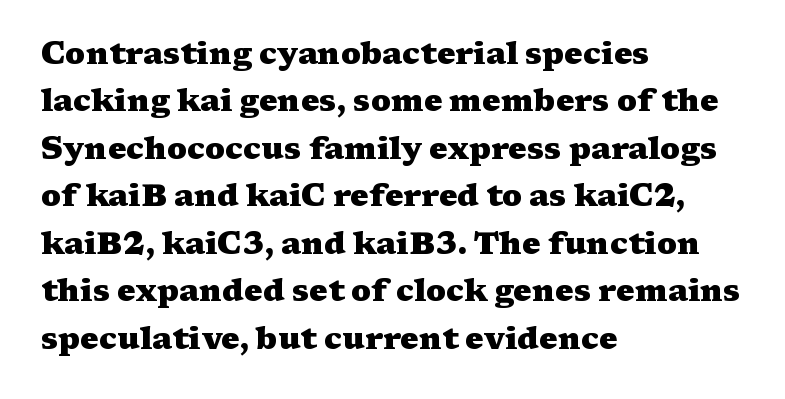
The compositor pushed each line to the left boundary. The vertical gap from one line to the next is medium. You could not count columns in this text — the font is proportionally spaced. Just letters on the line, the space beneath them empty.
